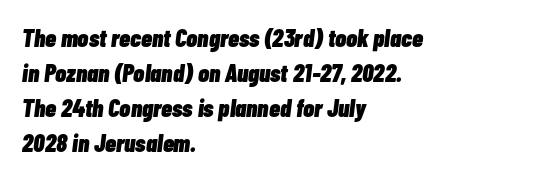
The image shows 25 px bold type, italic (leaning right); set left-aligned, normal line spacing (1.4x), normal letter spacing, not underlined.
